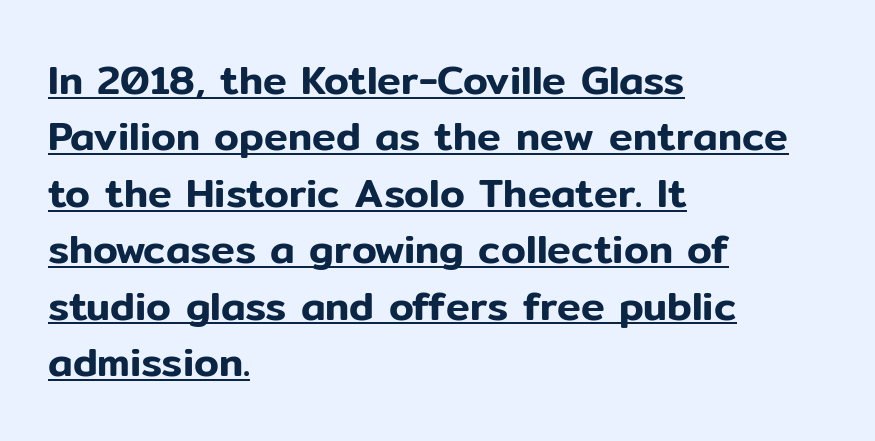
The image shows 40 px sans-serif type, upright; set left-aligned, normal line spacing (1.41x), normal letter spacing, underlined; low stroke contrast and a medium x-height.
